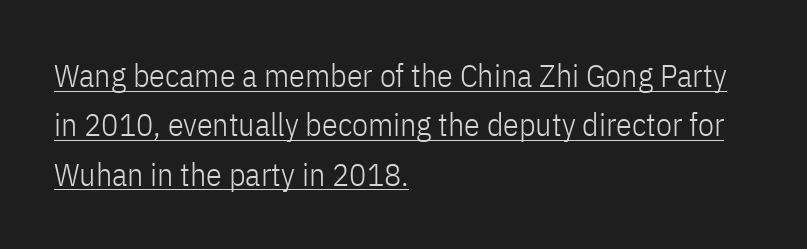
{"serif": "no", "italic": "no", "bold": "no", "weight": "light", "width": "condensed", "stroke_contrast": "low", "x_height": "medium", "monospaced": "no", "underline": "yes", "align": "left", "line_spacing": "normal", "line_spacing_ratio": 1.54, "letter_spacing": "normal", "letter_spacing_em": 0.0, "glyph_px": 32}
